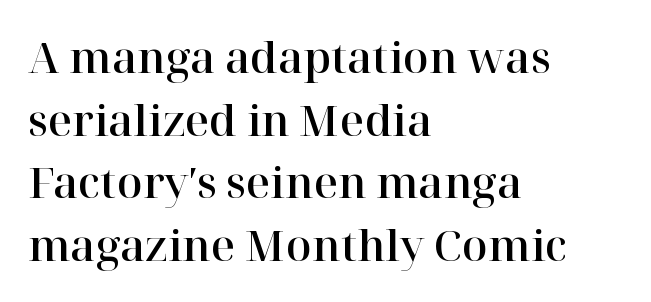
Q: Is the text italic (slanted)? A: No, it is upright.
Q: Is the typeface a serif or a sans-serif typeface? A: Serif.
Q: Is the text underlined? A: No.
Q: How is the paragraph aligned? A: Left-aligned.
Q: Is the spacing between letters normal or unusually wide? A: Normal.
Q: Is the spacing between lines tight, normal or loose? A: Normal.
Q: Width (condensed, normal, or wide)? A: Normal.
Q: Stroke contrast? A: High.
Q: x-height? A: Medium.
Q: Monospaced? A: No.
